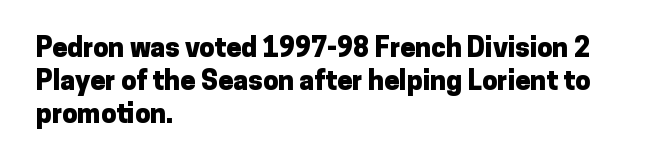
Q: Is the text bold? A: Yes.
Q: Is the text italic (slanted)? A: No, it is upright.
Q: Is the text underlined? A: No.
Q: How is the paragraph aligned? A: Left-aligned.
Q: Is the spacing between letters normal or unusually wide? A: Normal.
